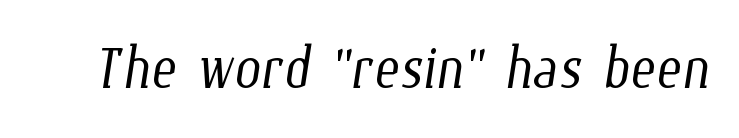
The image shows 76 px light, condensed type; set normal letter spacing, not underlined; low stroke contrast and a medium x-height.
